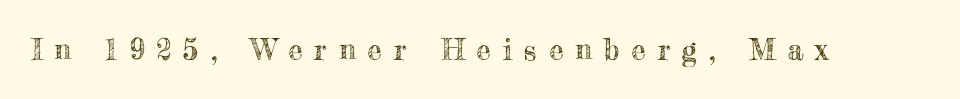
{"italic": "no", "width": "normal", "x_height": "small", "monospaced": "no", "underline": "no", "letter_spacing": "wide", "letter_spacing_em": 0.41, "glyph_px": 29}
